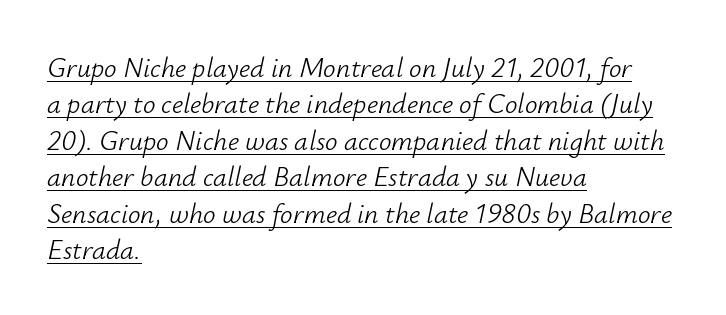
Q: Is the text bold? A: No.
Q: Is the text italic (slanted)? A: Yes, it leans right by about 12 degrees.
Q: Is the text underlined? A: Yes.
Q: How is the paragraph aligned? A: Left-aligned.
Q: Is the spacing between letters normal or unusually wide? A: Normal.
Q: Is the spacing between lines tight, normal or loose? A: Normal.
Q: Width (condensed, normal, or wide)? A: Normal.
Q: Stroke contrast? A: Low.
Q: x-height? A: Small.
Q: Monospaced? A: No.
